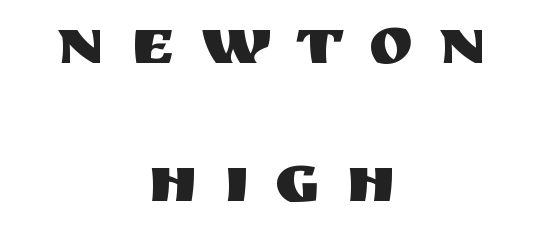
Q: Is the text italic (slanted)? A: No, it is upright.
Q: Is the typeface a serif or a sans-serif typeface? A: Sans-serif.
Q: Is the text underlined? A: No.
Q: How is the paragraph aligned? A: Centered.
Q: Is the spacing between letters normal or unusually wide? A: Unusually wide.
Q: Is the spacing between lines tight, normal or loose? A: Loose.
Q: Width (condensed, normal, or wide)? A: Normal.
Q: Stroke contrast? A: Medium.
Q: x-height? A: Large.
Q: Monospaced? A: No.
